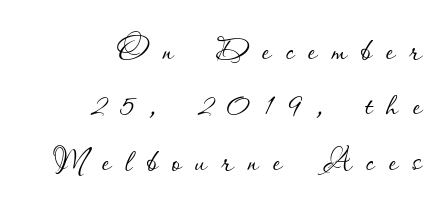
{"bold": "no", "weight": "thin", "width": "normal", "stroke_contrast": "low", "x_height": "small", "monospaced": "no", "underline": "no", "align": "right", "line_spacing": "normal", "line_spacing_ratio": 1.26, "letter_spacing": "wide", "letter_spacing_em": 0.32, "glyph_px": 44}
